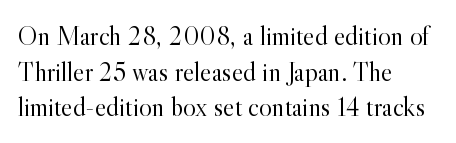
Q: Is the text bold? A: No.
Q: Is the text italic (slanted)? A: No, it is upright.
Q: Is the text underlined? A: No.
Q: How is the paragraph aligned? A: Left-aligned.
Q: Is the spacing between letters normal or unusually wide? A: Normal.
Q: Is the spacing between lines tight, normal or loose? A: Normal.
